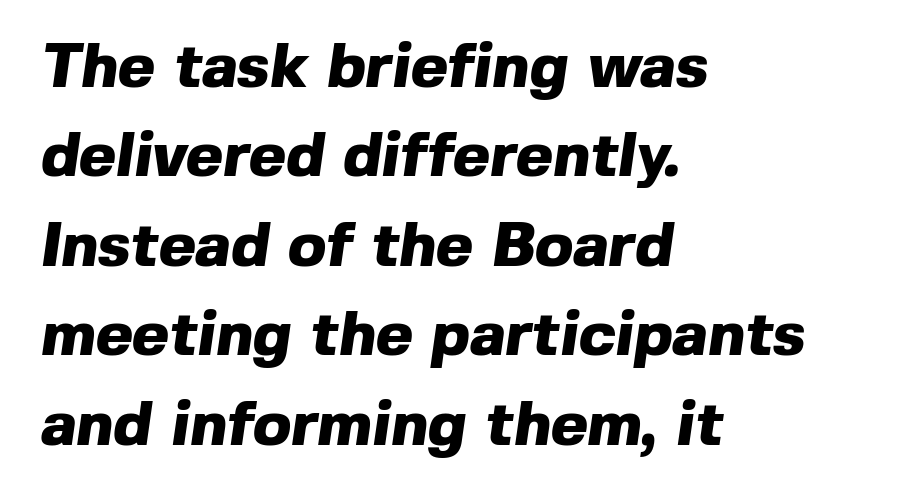
Reading down the block, your eye returns to a fixed left position each line. Typographically, this falls in the sans-serif category. Varying glyph widths throughout — classic text-font behaviour. This rendering features lettering with no underline. The horizontal fit of the characters is conventional and even.
